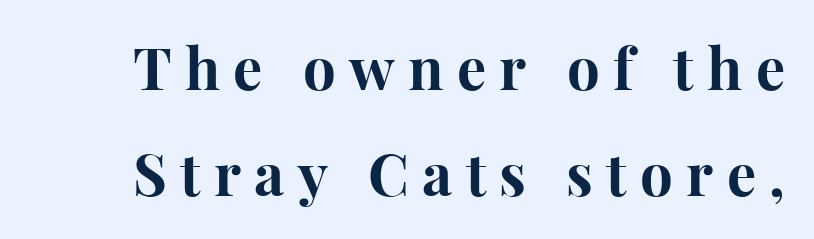
{"serif": "yes", "italic": "no", "bold": "yes", "weight": "bold", "width": "normal", "stroke_contrast": "high", "x_height": "medium", "monospaced": "no", "underline": "no", "line_spacing_ratio": 1.83, "letter_spacing": "wide", "letter_spacing_em": 0.23, "glyph_px": 58}
